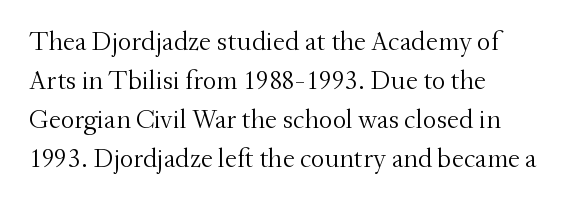
Nothing heavy about these letters — not bold at all. The block of text has a typical density, with ordinary space between rows. Posture: straight, roman, zero tilt. Quick note: underline off. The letterforms sit shoulder to shoulder at normal distance.
